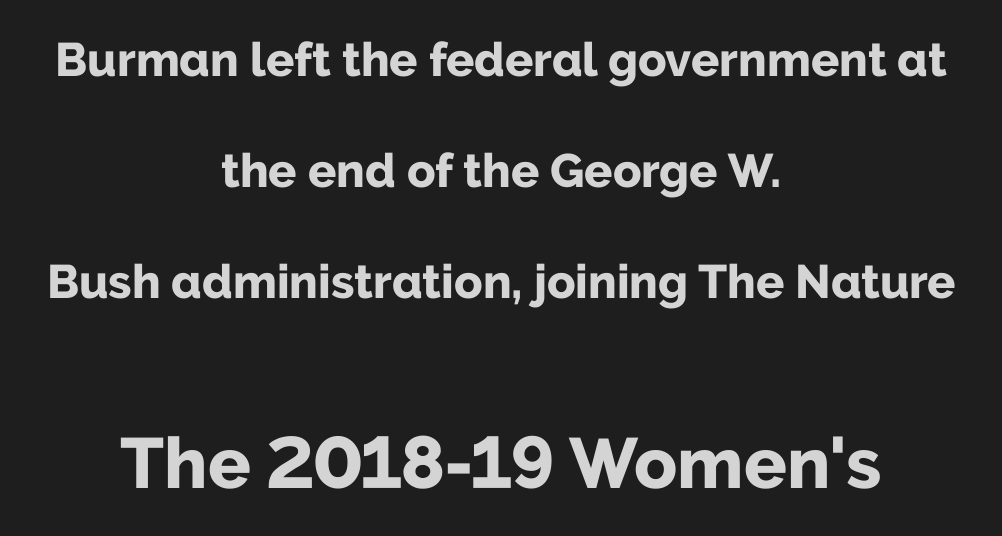
The image shows 71 px bold sans-serif type, upright; set centered, loose line spacing (2.36x), normal letter spacing, not underlined; the second (bottom) block is 1.51x larger; low stroke contrast and a medium x-height.
